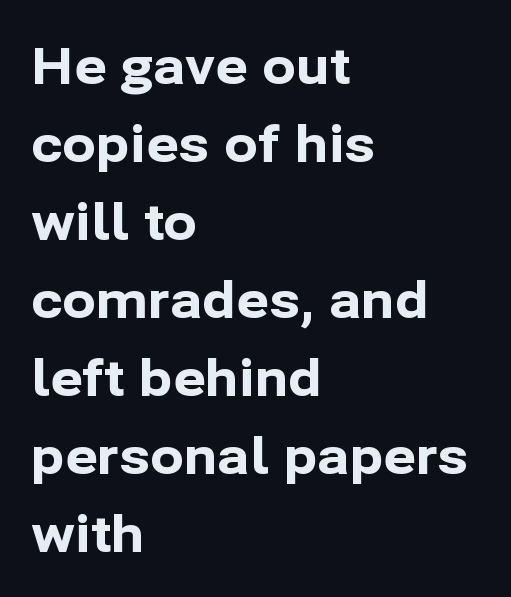
Q: Is the text bold? A: Yes.
Q: Is the text italic (slanted)? A: No, it is upright.
Q: Is the typeface a serif or a sans-serif typeface? A: Sans-serif.
Q: Is the text underlined? A: No.
Q: How is the paragraph aligned? A: Left-aligned.
Q: Is the spacing between letters normal or unusually wide? A: Normal.
Q: Is the spacing between lines tight, normal or loose? A: Normal.
Q: Width (condensed, normal, or wide)? A: Normal.
Q: Stroke contrast? A: Low.
Q: x-height? A: Medium.
Q: Monospaced? A: No.
